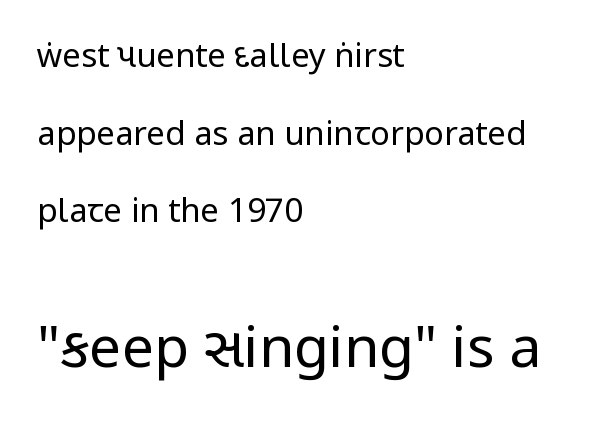
Leading is clearly above the norm, producing a sparse column. Is the block centered? No — it sits flush against the left margin. The later block is typeset at a bigger size than the earlier block. These lines keep a tight, regular rhythm from letter to letter. Letterform terminals end flat and unadorned throughout the passage. The space directly below the letters is spotless.
